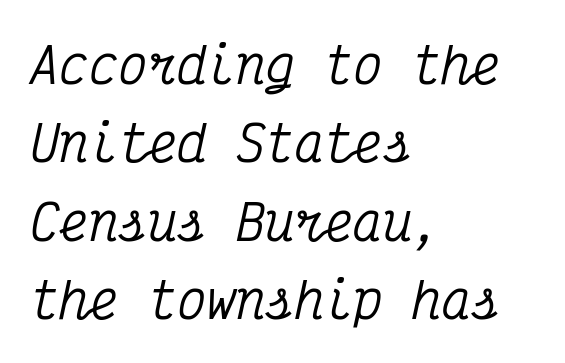
Reading down the block, your eye returns to a fixed left position each line. Small tapered or slab feet sit at the stroke ends, so this counts as serif. Is there much room between lines? A standard amount, neither cramped nor airy. Every character sits at an angle, as italics do. Only glyphs here, with clear space below each row.
